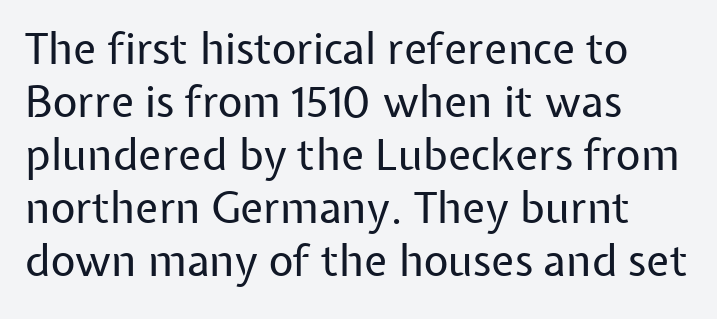
{"serif": "no", "italic": "no", "bold": "no", "weight": "regular", "width": "normal", "stroke_contrast": "low", "x_height": "medium", "monospaced": "no", "underline": "no", "align": "left", "line_spacing_ratio": 1.23, "letter_spacing": "normal", "letter_spacing_em": 0.0, "glyph_px": 43}
